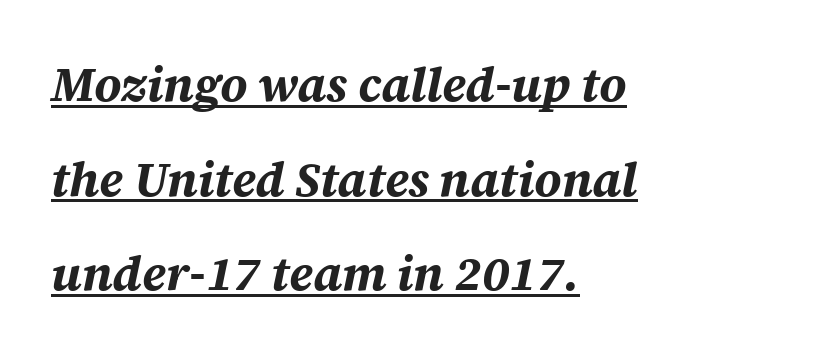
{"italic": "yes", "lean": "right", "slant_degrees": 12, "bold": "yes", "weight": "bold", "width": "normal", "stroke_contrast": "medium", "x_height": "large", "monospaced": "no", "underline": "yes", "align": "left", "line_spacing": "loose", "line_spacing_ratio": 1.97, "letter_spacing": "normal", "letter_spacing_em": 0.0, "glyph_px": 48}
